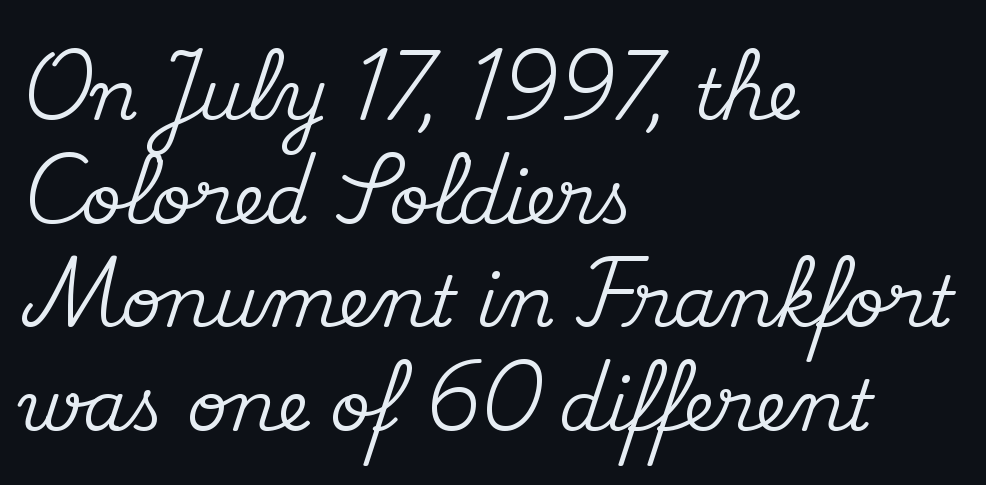
Q: Is the text italic (slanted)? A: Yes.
Q: Is the typeface a serif or a sans-serif typeface? A: Serif.
Q: Is the text underlined? A: No.
Q: How is the paragraph aligned? A: Left-aligned.
Q: Is the spacing between letters normal or unusually wide? A: Normal.
Q: Is the spacing between lines tight, normal or loose? A: Normal.
Q: Width (condensed, normal, or wide)? A: Normal.
Q: Stroke contrast? A: Medium.
Q: x-height? A: Small.
Q: Monospaced? A: No.
